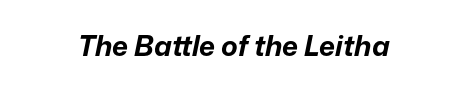
The image shows 28 px bold type, italic (leaning right); set centered, normal letter spacing, not underlined; low stroke contrast and a medium x-height.
